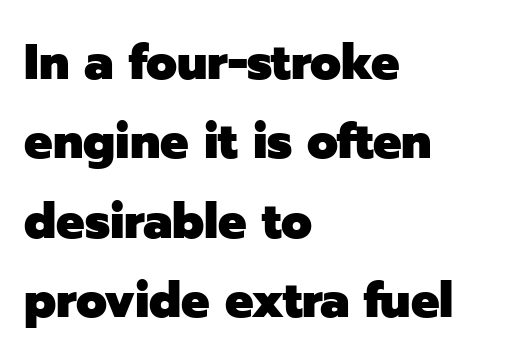
Typographic density is high because the face is bold. Descenders are the only things crossing below the line. All the whitespace from short lines collects on the right. The letters sit at their default tracking, neither squeezed nor spread. The rendering shows plain stroke endings on the letterforms — a sans-serif design. Character widths vary here, with narrow letters taking less room than wide ones.
